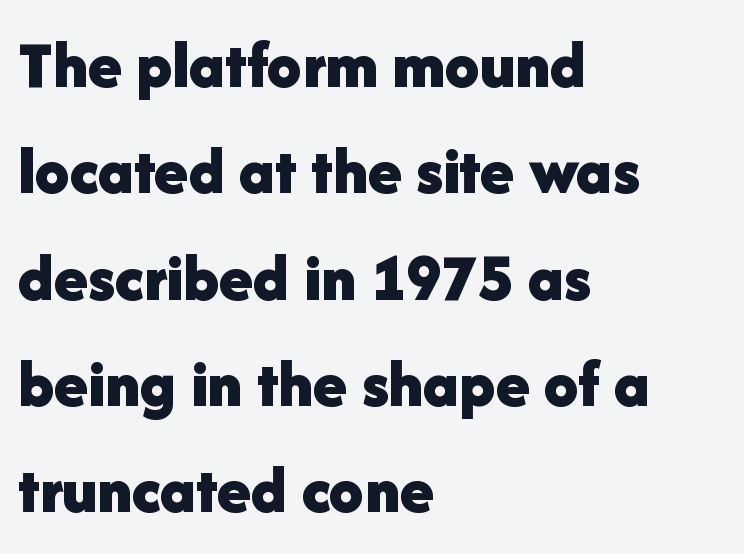
Is there much room between lines? A standard amount, neither cramped nor airy. This rendering leaves character spacing at its baseline value. Students, this is bold: see how much ink each stroke carries. Horizontal alignment here is leftward, the default for most running prose. A clean baseline with only descenders dipping below it.
